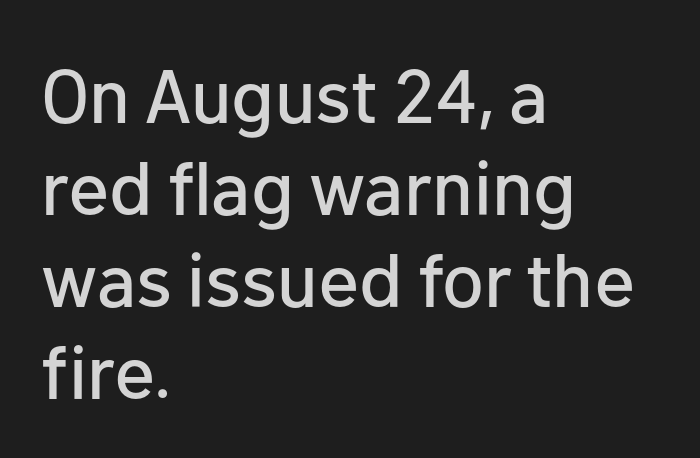
The image shows 76 px sans-serif type, upright; set left-aligned, line spacing 1.21x, normal letter spacing, not underlined; low stroke contrast and a medium x-height.
